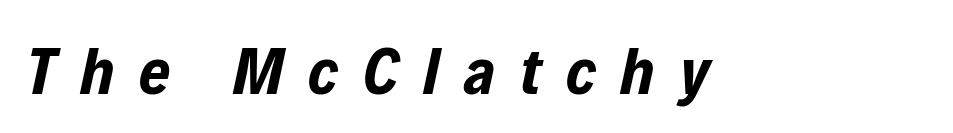
{"italic": "yes", "lean": "right", "slant_degrees": 12, "bold": "yes", "weight": "bold", "width": "condensed", "stroke_contrast": "low", "x_height": "medium", "monospaced": "no", "underline": "no", "letter_spacing": "wide", "letter_spacing_em": 0.37, "glyph_px": 67}
